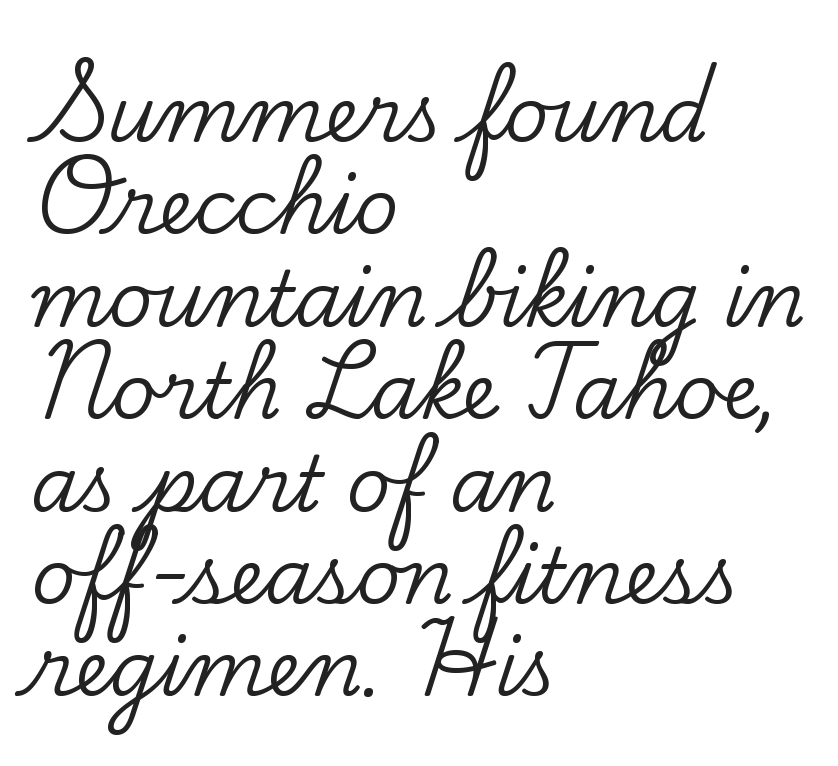
{"serif": "yes", "width": "normal", "stroke_contrast": "low", "x_height": "small", "monospaced": "no", "underline": "no", "align": "left", "line_spacing_ratio": 1.2, "letter_spacing": "normal", "letter_spacing_em": 0.0, "glyph_px": 77}
